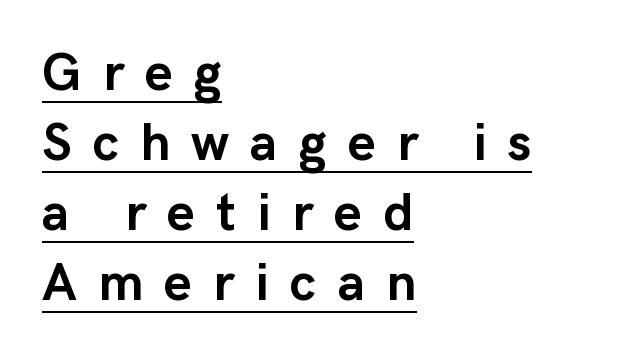
Q: Is the text bold? A: Yes.
Q: Is the text italic (slanted)? A: No, it is upright.
Q: Is the typeface a serif or a sans-serif typeface? A: Sans-serif.
Q: Is the text underlined? A: Yes.
Q: How is the paragraph aligned? A: Left-aligned.
Q: Is the spacing between letters normal or unusually wide? A: Unusually wide.
Q: Is the spacing between lines tight, normal or loose? A: Normal.
Q: Width (condensed, normal, or wide)? A: Normal.
Q: Stroke contrast? A: Low.
Q: x-height? A: Medium.
Q: Monospaced? A: No.
